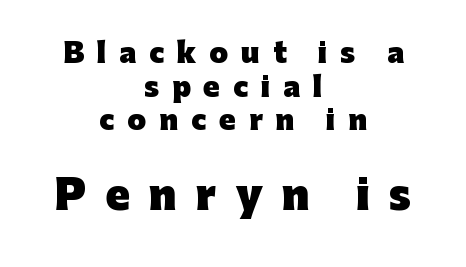
Display-style spreading of the glyphs; the letterfit is very open. Check the space under the baseline: it is left empty. Check where the strokes stop: nothing finishes them off — pure sans. Chunky letters — that's bold for sure. Proportional: the letters do not fall into vertical columns. Scale increases going downward across the two blocks.
